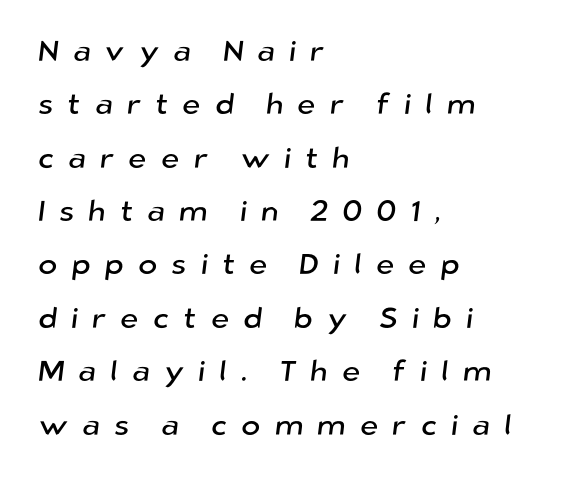
{"serif": "no", "width": "normal", "stroke_contrast": "low", "x_height": "medium", "monospaced": "no", "underline": "no", "align": "left", "line_spacing_ratio": 1.84, "letter_spacing": "wide", "letter_spacing_em": 0.48, "glyph_px": 29}
